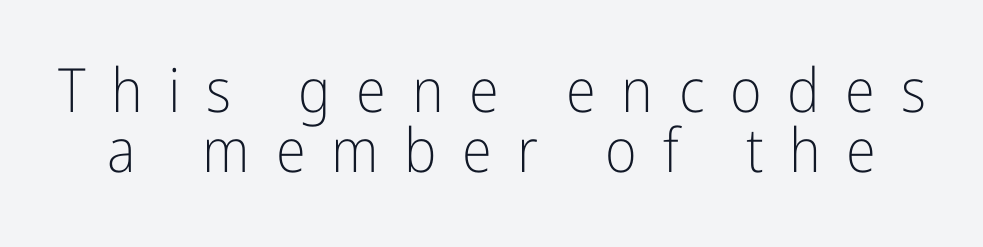
{"serif": "no", "italic": "no", "bold": "no", "weight": "light", "width": "condensed", "stroke_contrast": "low", "x_height": "medium", "monospaced": "no", "underline": "no", "line_spacing": "tight", "line_spacing_ratio": 0.98, "letter_spacing": "wide", "letter_spacing_em": 0.42, "glyph_px": 61}
